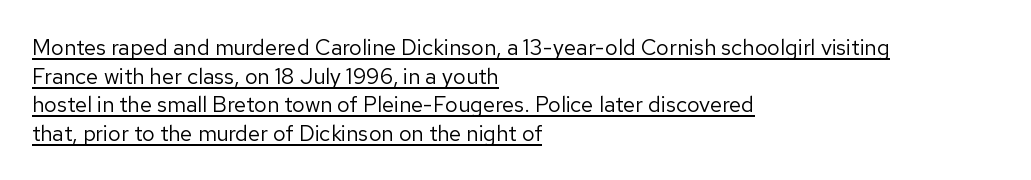
Q: Is the text bold? A: No.
Q: Is the text italic (slanted)? A: No, it is upright.
Q: Is the text underlined? A: Yes.
Q: How is the paragraph aligned? A: Left-aligned.
Q: Is the spacing between letters normal or unusually wide? A: Normal.
Q: Is the spacing between lines tight, normal or loose? A: Normal.
